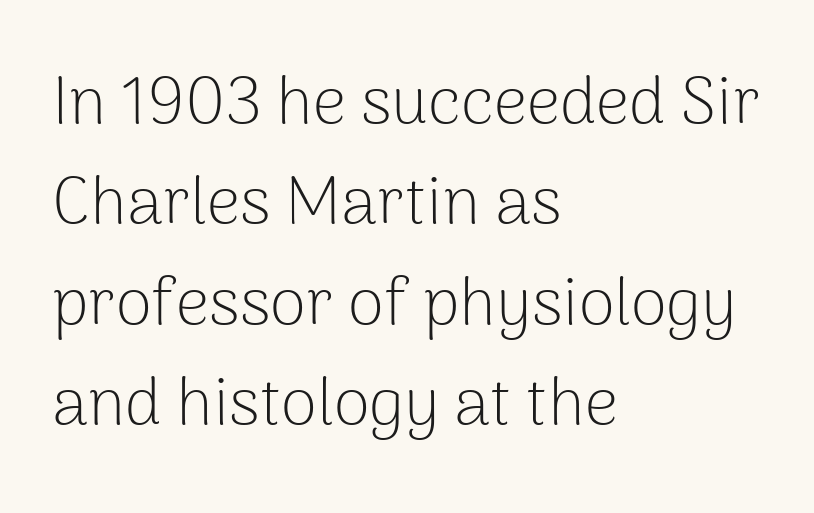
Caption: multi-line text, flush left, ragged right. Stems here are at most as thick as an everyday book face. Each letter's strokes conclude bluntly, with no projecting serifs. Summary of vertical rhythm: regular, with standard interline spacing.
